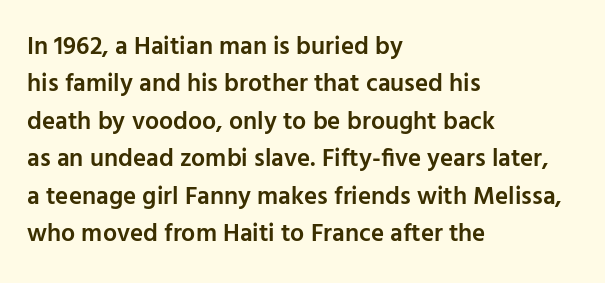
{"italic": "no", "bold": "semi", "underline": "no", "align": "left", "line_spacing": "normal", "line_spacing_ratio": 1.5, "letter_spacing": "normal", "letter_spacing_em": 0.0, "glyph_px": 25}
